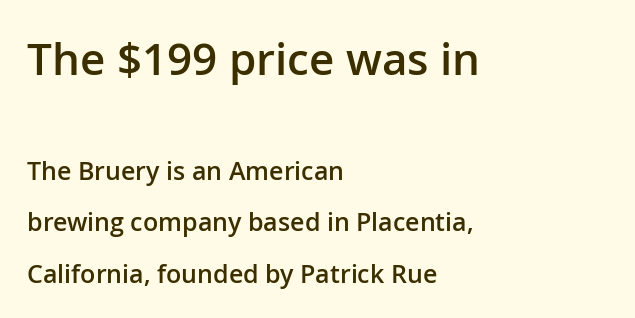
Q: Is the text bold? A: Semi-bold.
Q: Is the text italic (slanted)? A: No, it is upright.
Q: Is the typeface a serif or a sans-serif typeface? A: Sans-serif.
Q: Is the text underlined? A: No.
Q: How is the paragraph aligned? A: Left-aligned.
Q: Is the spacing between letters normal or unusually wide? A: Normal.
Q: Is the spacing between lines tight, normal or loose? A: Loose.
Q: Which block of text is set in a larger size, the first (top) or the second (bottom)? A: The first (top) one.
Q: Width (condensed, normal, or wide)? A: Normal.
Q: Stroke contrast? A: Low.
Q: x-height? A: Medium.
Q: Monospaced? A: No.
